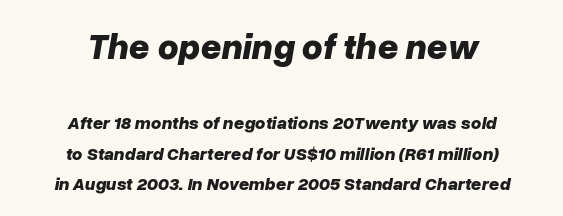
{"italic": "yes", "lean": "right", "slant_degrees": 10, "bold": "yes", "weight": "bold", "width": "normal", "stroke_contrast": "low", "x_height": "medium", "monospaced": "no", "underline": "no", "align": "center", "line_spacing": "normal", "line_spacing_ratio": 1.68, "letter_spacing": "normal", "letter_spacing_em": 0.0, "larger_block": "first", "size_ratio": 2.0, "glyph_px": 36}
